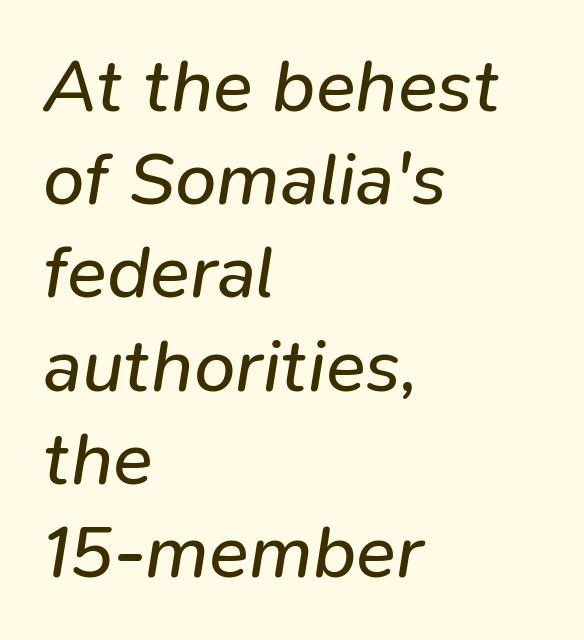
The image shows 74 px regular-weight type, italic (leaning right); set left-aligned, normal line spacing (1.26x), normal letter spacing, not underlined; low stroke contrast and a medium x-height.
